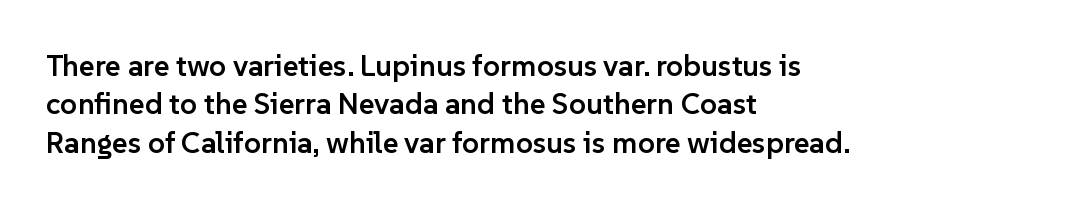
The image shows 30 px semibold sans-serif type, upright; set left-aligned, normal line spacing (1.28x), normal letter spacing, not underlined; low stroke contrast and a medium x-height.
